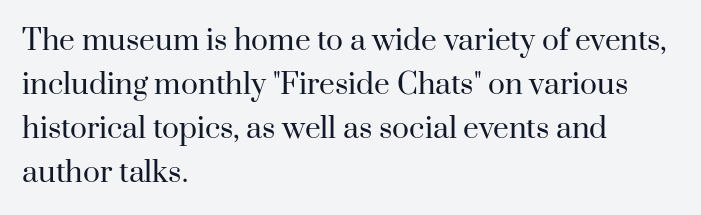
Varying glyph widths throughout — classic text-font behaviour. Serif or sans? Serif — the stroke terminals have little feet. Italic: no, the glyphs are upright roman. Stroke mass is kept to a normal reading level or below. Nobody touched the tracking dial on this one.
